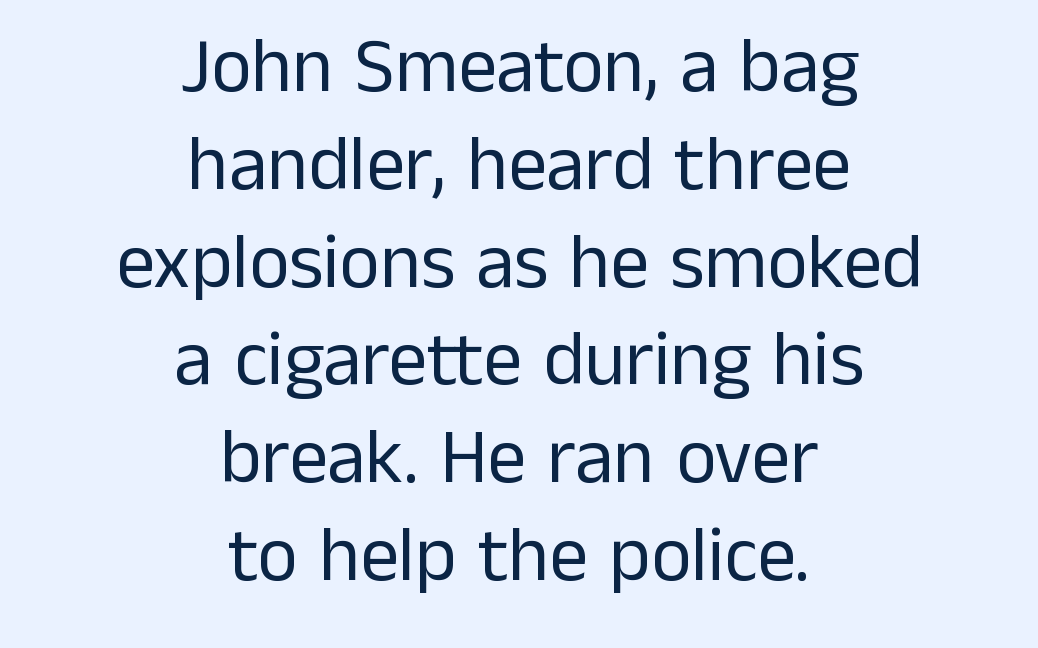
The image shows 77 px regular-weight sans-serif type, upright; set centered, normal line spacing (1.27x), normal letter spacing, not underlined; low stroke contrast and a medium x-height.
